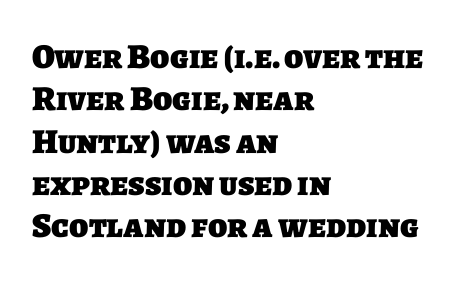
Q: Is the text bold? A: Yes.
Q: Is the typeface a serif or a sans-serif typeface? A: Sans-serif.
Q: Is the text underlined? A: No.
Q: How is the paragraph aligned? A: Left-aligned.
Q: Is the spacing between letters normal or unusually wide? A: Normal.
Q: Width (condensed, normal, or wide)? A: Normal.
Q: Stroke contrast? A: Low.
Q: x-height? A: Large.
Q: Monospaced? A: No.
